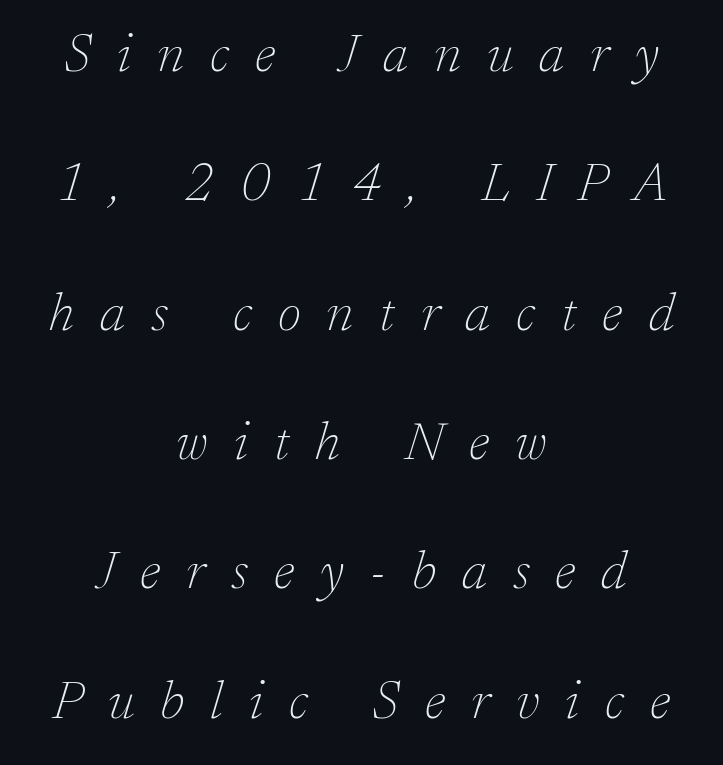
{"serif": "yes", "italic": "yes", "lean": "right", "slant_degrees": 17, "bold": "no", "weight": "thin", "width": "normal", "stroke_contrast": "low", "x_height": "medium", "monospaced": "no", "underline": "no", "align": "center", "line_spacing": "loose", "line_spacing_ratio": 2.44, "letter_spacing": "wide", "letter_spacing_em": 0.49, "glyph_px": 53}
